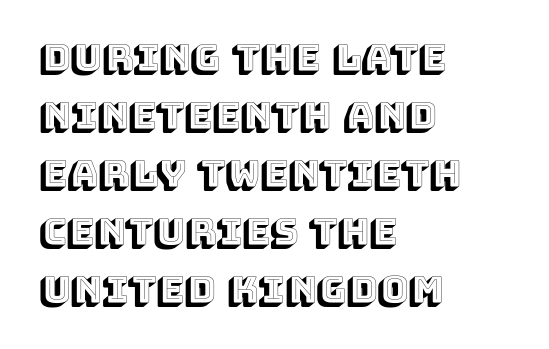
The image shows 37 px text type, upright; set left-aligned, normal line spacing (1.57x), normal letter spacing, not underlined; a large x-height.
